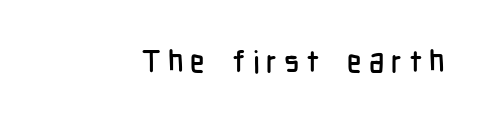
Q: Is the text italic (slanted)? A: No, it is upright.
Q: Is the typeface a serif or a sans-serif typeface? A: Sans-serif.
Q: Is the text underlined? A: No.
Q: Is the spacing between letters normal or unusually wide? A: Unusually wide.
Q: Width (condensed, normal, or wide)? A: Condensed.
Q: Stroke contrast? A: Low.
Q: x-height? A: Medium.
Q: Monospaced? A: No.
